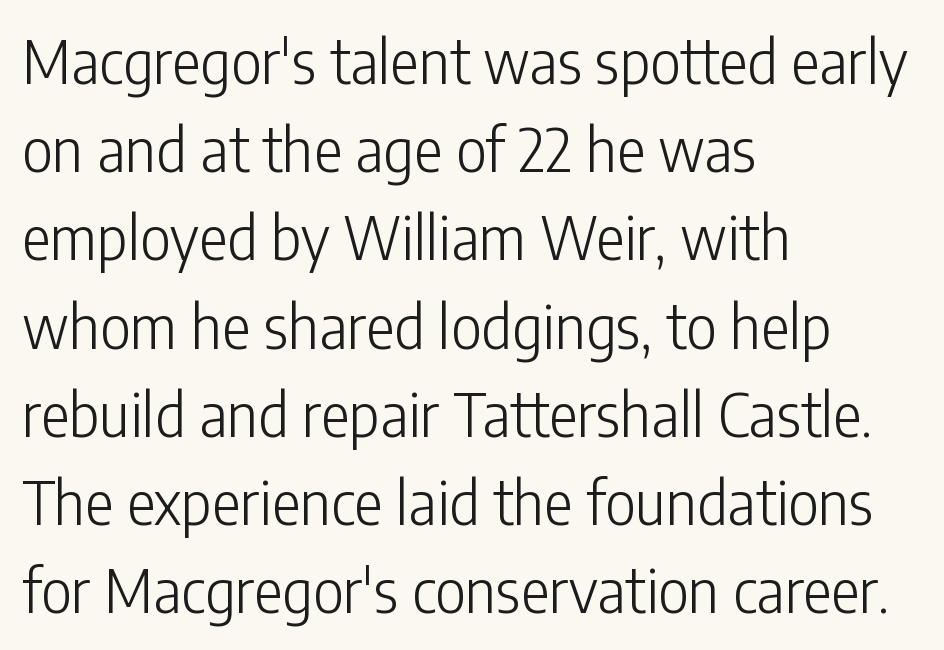
The type family on display is of the sans-serif kind. No extra ink here — the face is not bold. Horizontal bands of white between lines are of average thickness. This rendering features lettering with no underline.
